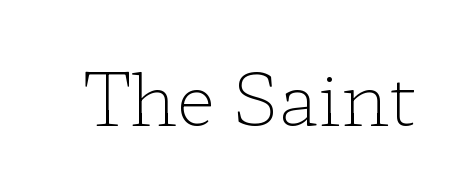
The strip under each line holds only bare page. In terms of posture, this sample is upright. The tracking reads as untouched default to a designer's eye. Note: serifs present on the glyphs. Caption: face not bold, strokes unweighted.
